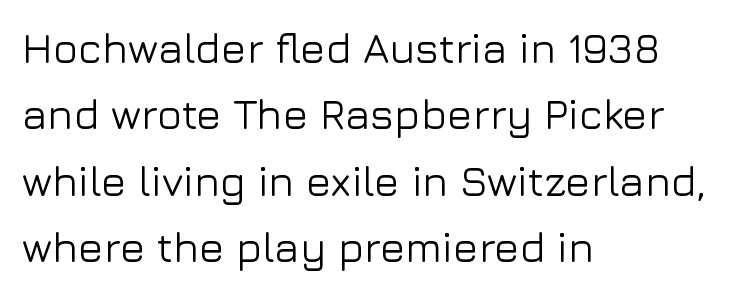
The image shows 42 px sans-serif type, upright; set left-aligned, normal line spacing (1.58x), normal letter spacing, not underlined; low stroke contrast and a medium x-height.
